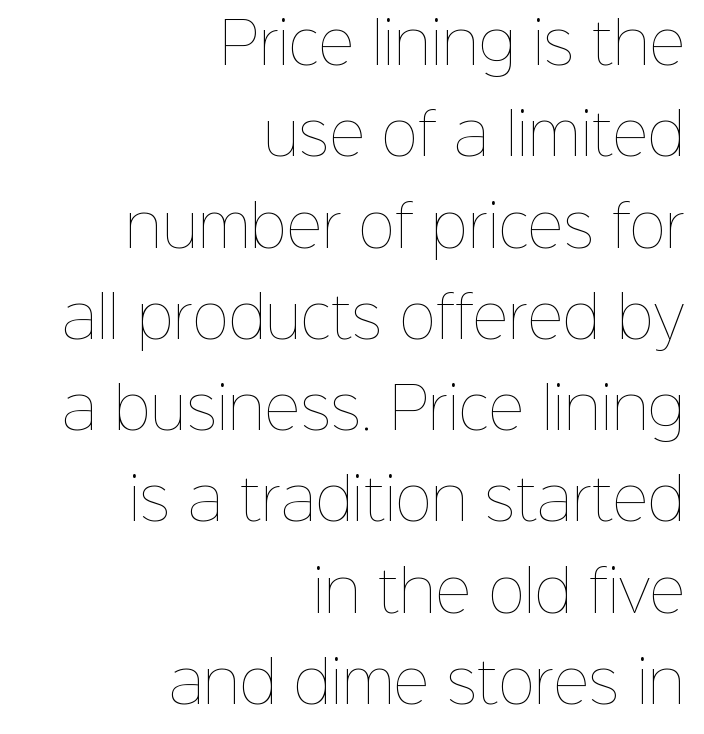
The image shows 56 px thin type, upright; set right-aligned, normal line spacing (1.63x), normal letter spacing, not underlined; low stroke contrast and a medium x-height.
